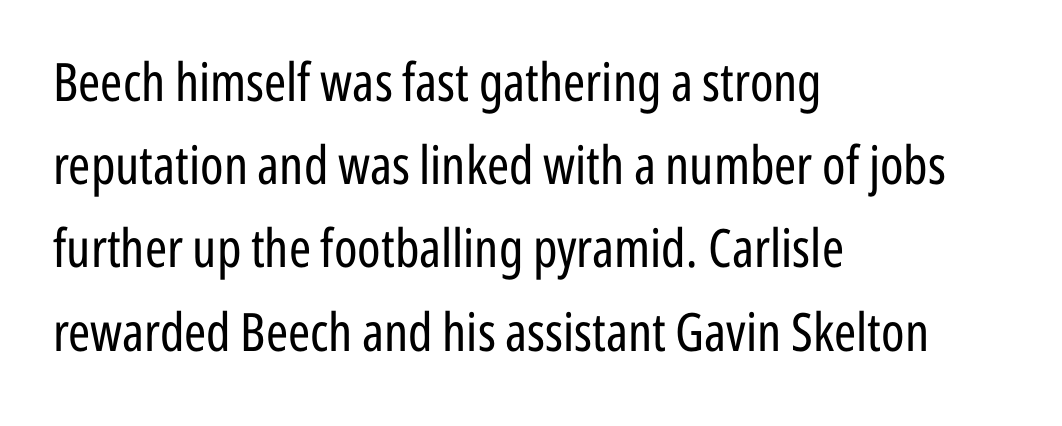
The image shows 53 px regular-weight, condensed sans-serif type, upright; set left-aligned, normal line spacing (1.57x), normal letter spacing, not underlined; low stroke contrast and a medium x-height.
